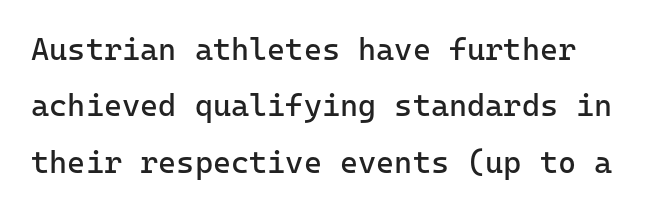
Q: Is the text bold? A: No.
Q: Is the text italic (slanted)? A: No, it is upright.
Q: Is the typeface a serif or a sans-serif typeface? A: Sans-serif.
Q: Is the text underlined? A: No.
Q: Is the spacing between letters normal or unusually wide? A: Normal.
Q: Width (condensed, normal, or wide)? A: Normal.
Q: Stroke contrast? A: Low.
Q: x-height? A: Medium.
Q: Monospaced? A: Yes.
